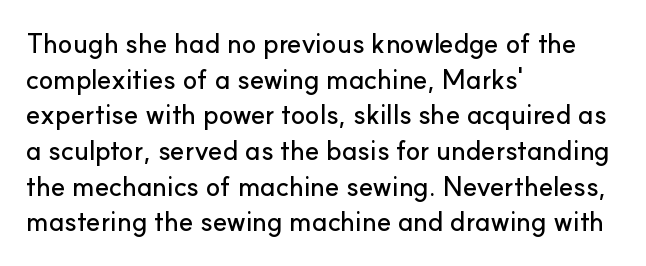
{"italic": "no", "underline": "no", "align": "left", "line_spacing": "normal", "line_spacing_ratio": 1.32, "letter_spacing": "normal", "letter_spacing_em": 0.0, "glyph_px": 27}
